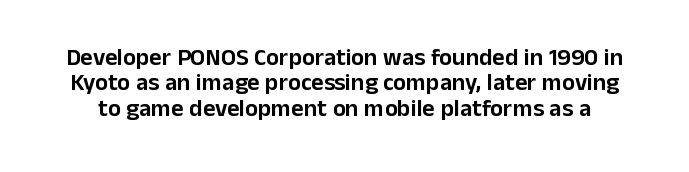
Q: Is the text italic (slanted)? A: No, it is upright.
Q: Is the text underlined? A: No.
Q: Is the spacing between letters normal or unusually wide? A: Normal.
Q: Is the spacing between lines tight, normal or loose? A: Tight.
